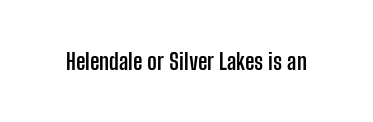
{"italic": "no", "bold": "yes", "underline": "no", "letter_spacing": "normal", "letter_spacing_em": 0.0, "glyph_px": 23}
